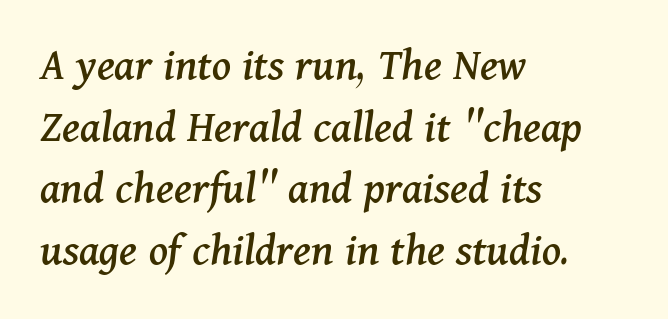
{"serif": "yes", "italic": "yes", "lean": "right", "slant_degrees": 11, "width": "normal", "stroke_contrast": "medium", "x_height": "medium", "monospaced": "no", "underline": "no", "align": "left", "line_spacing": "normal", "line_spacing_ratio": 1.31, "letter_spacing": "normal", "letter_spacing_em": 0.0, "glyph_px": 47}
